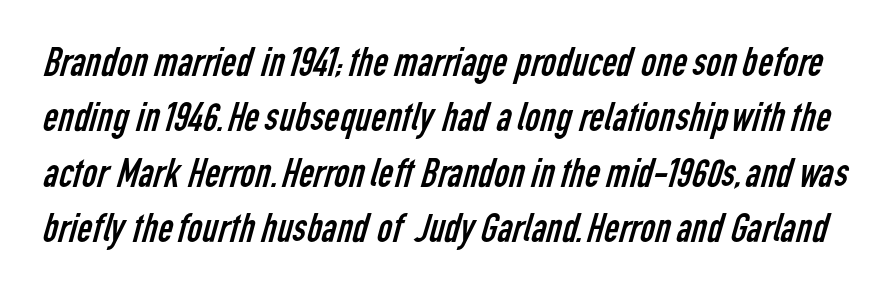
Q: Is the text bold? A: No.
Q: Is the typeface a serif or a sans-serif typeface? A: Sans-serif.
Q: Is the text underlined? A: No.
Q: Is the spacing between letters normal or unusually wide? A: Normal.
Q: Is the spacing between lines tight, normal or loose? A: Normal.
Q: Width (condensed, normal, or wide)? A: Condensed.
Q: Stroke contrast? A: Low.
Q: x-height? A: Medium.
Q: Monospaced? A: No.
